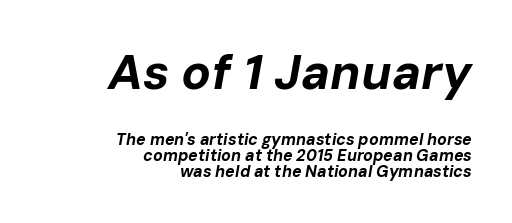
These lines are rendered in a variable-pitch font. Whoever set this made the first block the dominant, larger element. The text block is weighted toward the right margin, trailing off unevenly leftward. Is there much room between lines? No — they nearly touch.
